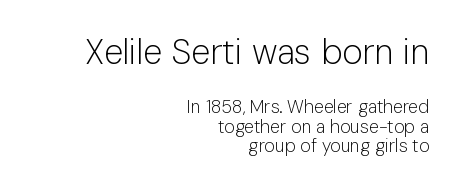
The image shows 35 px light sans-serif type, upright; set right-aligned, tight line spacing (1.09x), normal letter spacing, not underlined; the first (top) block is 1.94x larger; low stroke contrast and a medium x-height.
